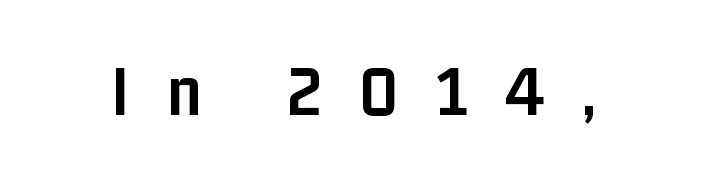
Q: Is the text bold? A: Yes.
Q: Is the text italic (slanted)? A: No, it is upright.
Q: Is the typeface a serif or a sans-serif typeface? A: Sans-serif.
Q: Is the text underlined? A: No.
Q: Is the spacing between letters normal or unusually wide? A: Unusually wide.
Q: Width (condensed, normal, or wide)? A: Condensed.
Q: Stroke contrast? A: Low.
Q: x-height? A: Medium.
Q: Monospaced? A: No.
